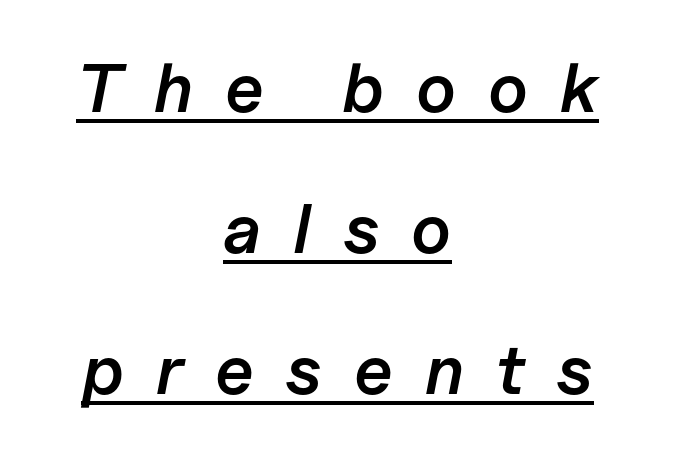
The image shows 69 px semibold type, italic (leaning right); set centered, loose line spacing (2.04x), unusually wide letter spacing (+0.46 em), underlined; low stroke contrast and a medium x-height.
